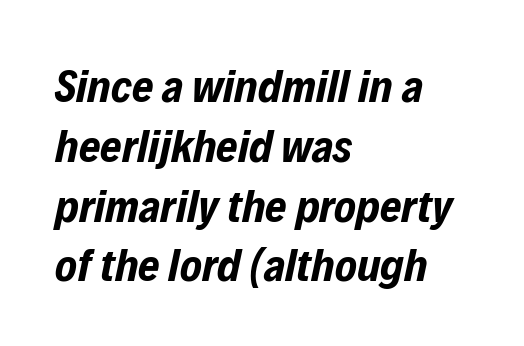
The image shows 46 px bold, condensed type, italic (leaning right); set left-aligned, normal line spacing (1.3x), normal letter spacing, not underlined; low stroke contrast and a medium x-height.
